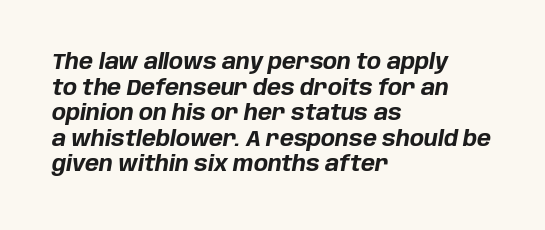
{"italic": "yes", "lean": "right", "slant_degrees": 10, "bold": "yes", "underline": "no", "align": "left", "line_spacing_ratio": 1.22, "letter_spacing": "normal", "letter_spacing_em": 0.0, "glyph_px": 21}
